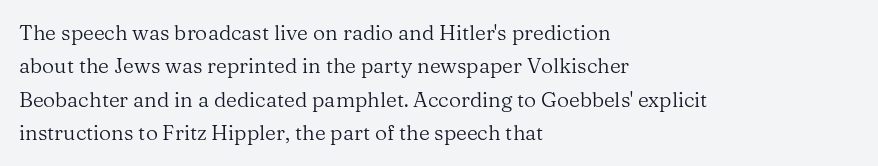
How would I describe the line gaps? Plain and ordinary. Weight: in the light-to-regular range. The type is set solid horizontally, with unmodified tracking. The lines are quadded left.
